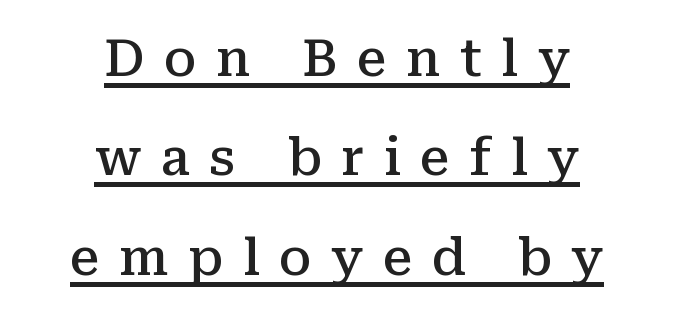
{"serif": "yes", "italic": "no", "bold": "semi", "weight": "semibold", "width": "normal", "stroke_contrast": "medium", "x_height": "medium", "monospaced": "no", "underline": "yes", "align": "center", "line_spacing": "loose", "line_spacing_ratio": 1.99, "letter_spacing": "wide", "letter_spacing_em": 0.39, "glyph_px": 50}
